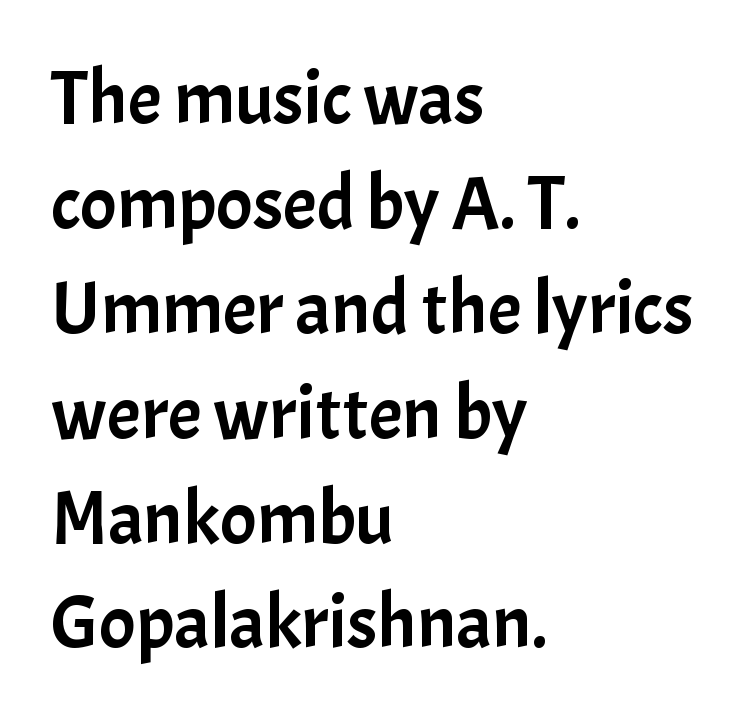
The image shows 76 px sans-serif type, upright; set left-aligned, normal line spacing (1.38x), normal letter spacing, not underlined; low stroke contrast and a medium x-height.
